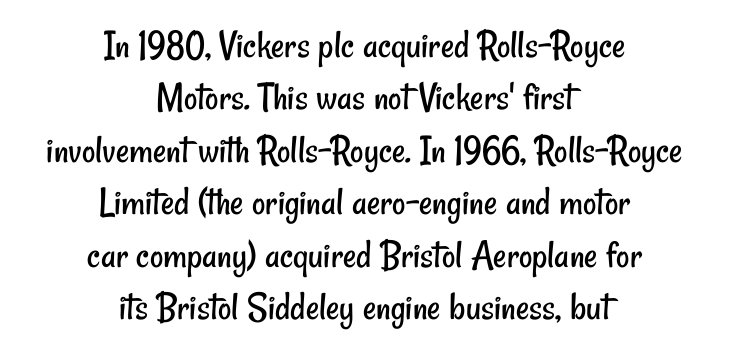
Q: Is the text bold? A: No.
Q: Is the typeface a serif or a sans-serif typeface? A: Sans-serif.
Q: Is the text underlined? A: No.
Q: How is the paragraph aligned? A: Centered.
Q: Is the spacing between letters normal or unusually wide? A: Normal.
Q: Is the spacing between lines tight, normal or loose? A: Normal.
Q: Width (condensed, normal, or wide)? A: Condensed.
Q: Stroke contrast? A: Low.
Q: x-height? A: Small.
Q: Monospaced? A: No.
